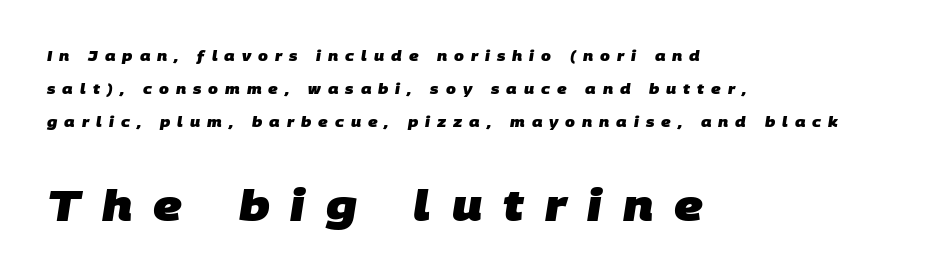
{"serif": "no", "bold": "yes", "weight": "heavy", "width": "normal", "stroke_contrast": "low", "x_height": "large", "monospaced": "no", "underline": "no", "align": "left", "line_spacing": "loose", "line_spacing_ratio": 2.37, "letter_spacing": "wide", "letter_spacing_em": 0.5, "larger_block": "second", "size_ratio": 3.0, "glyph_px": 42}
